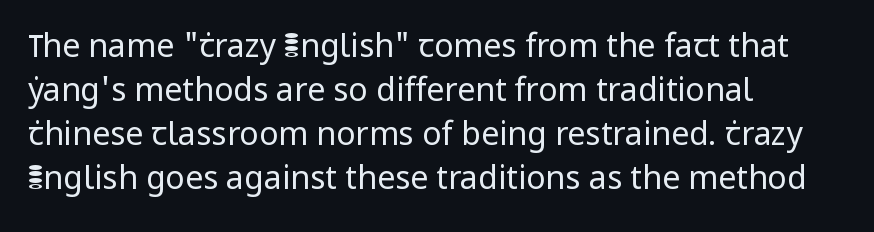
Words appear dense and cohesive because spacing is normal. Bold? No — there's no thickening of the strokes. Ordinary non-slanted type is in use. A typesetter would call this leading conventional body-copy spacing. The passage shown is typed in a proportional face where columns would drift. Type style note: lacks serifs.
